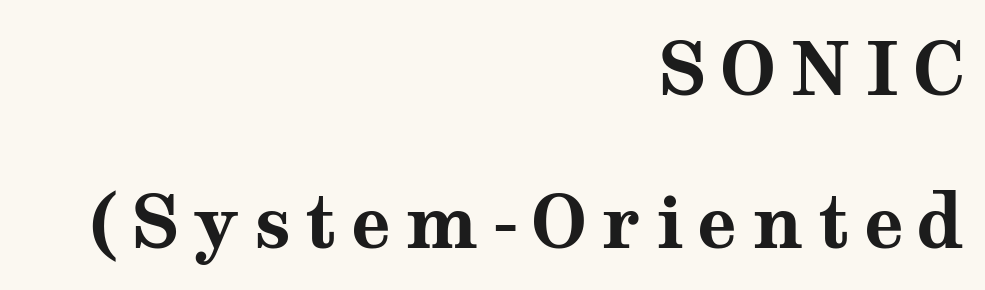
The image shows 73 px bold, wide serif type, upright; set right-aligned, loose line spacing (2.09x), not underlined; medium stroke contrast and a medium x-height.
